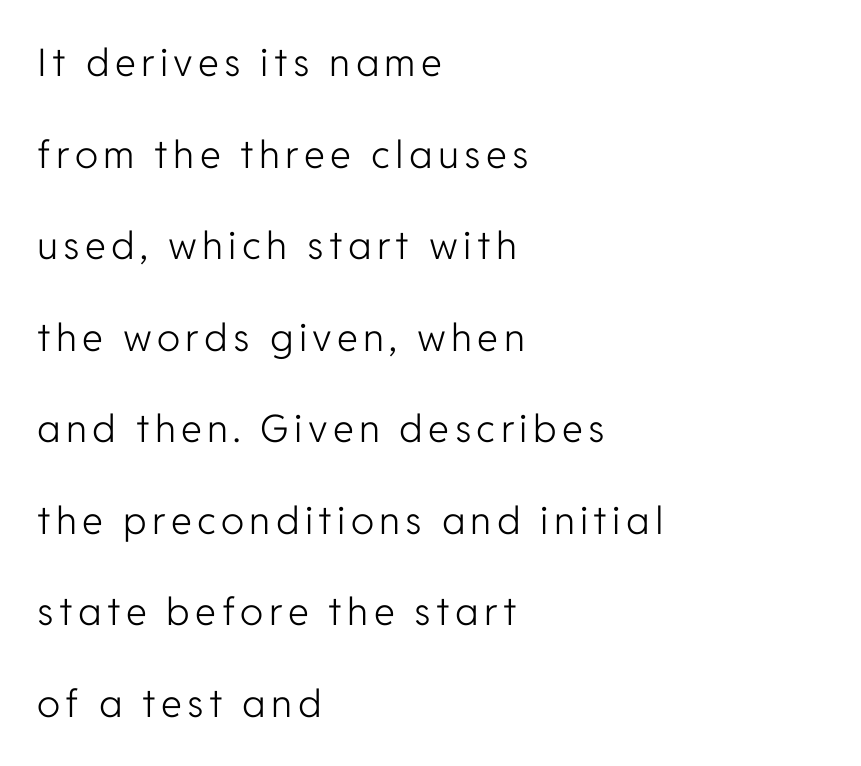
Q: Is the text bold? A: No.
Q: Is the text italic (slanted)? A: No, it is upright.
Q: Is the typeface a serif or a sans-serif typeface? A: Sans-serif.
Q: Is the text underlined? A: No.
Q: How is the paragraph aligned? A: Left-aligned.
Q: Is the spacing between lines tight, normal or loose? A: Loose.
Q: Width (condensed, normal, or wide)? A: Normal.
Q: Stroke contrast? A: Low.
Q: x-height? A: Medium.
Q: Monospaced? A: No.
